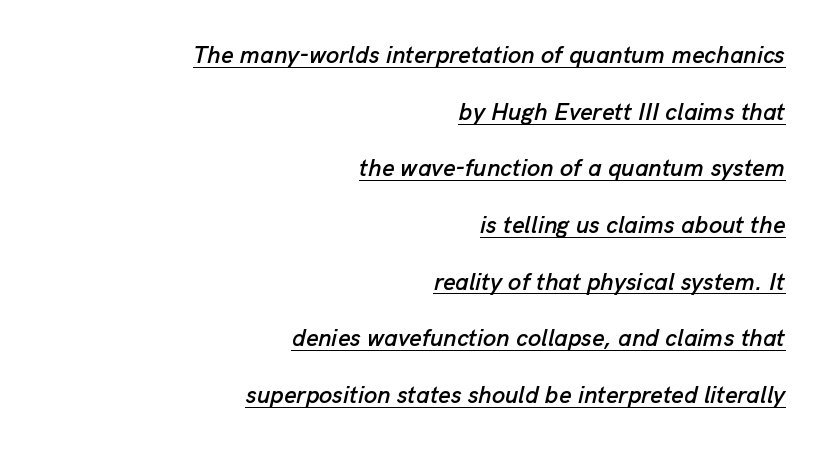
Quick note: interline space is abundant. Is there an underline? Yes — a line sits under the letters. Which margin do the lines hug? The right one — the left edge is uneven. The text carries the slant typical of an italic or oblique font.
